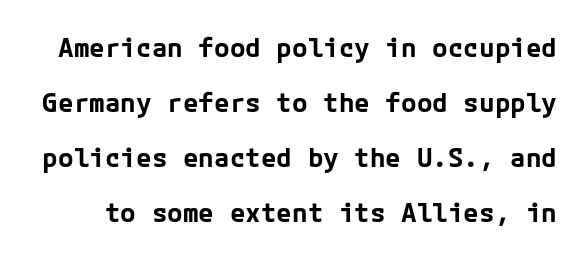
Q: Is the text bold? A: Yes.
Q: Is the text italic (slanted)? A: No, it is upright.
Q: Is the text underlined? A: No.
Q: Is the spacing between letters normal or unusually wide? A: Normal.
Q: Is the spacing between lines tight, normal or loose? A: Loose.
